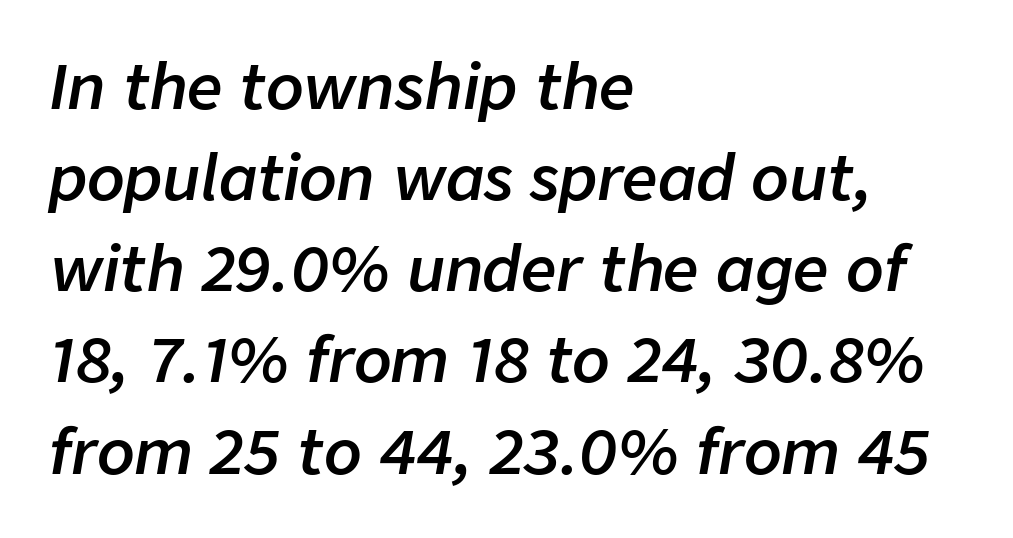
Q: Is the text bold? A: Semi-bold.
Q: Is the text italic (slanted)? A: Yes, it leans right by about 9 degrees.
Q: Is the text underlined? A: No.
Q: How is the paragraph aligned? A: Left-aligned.
Q: Is the spacing between letters normal or unusually wide? A: Normal.
Q: Is the spacing between lines tight, normal or loose? A: Normal.
Q: Width (condensed, normal, or wide)? A: Normal.
Q: Stroke contrast? A: Low.
Q: x-height? A: Medium.
Q: Monospaced? A: No.
